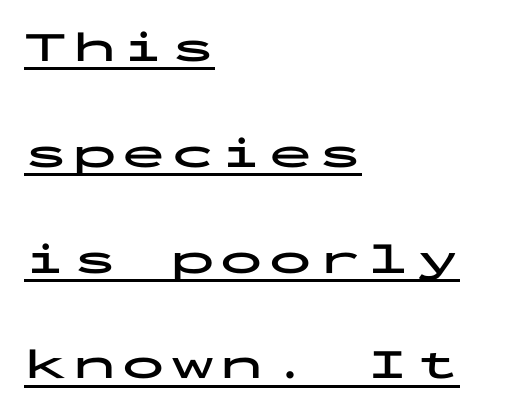
Looks like terminal output: every glyph gets an equal slot. Honestly, the rows look like they've been pulled way apart. All the whitespace from short lines collects on the right. Nothing sits at the stroke ends, so this counts as sans-serif.
